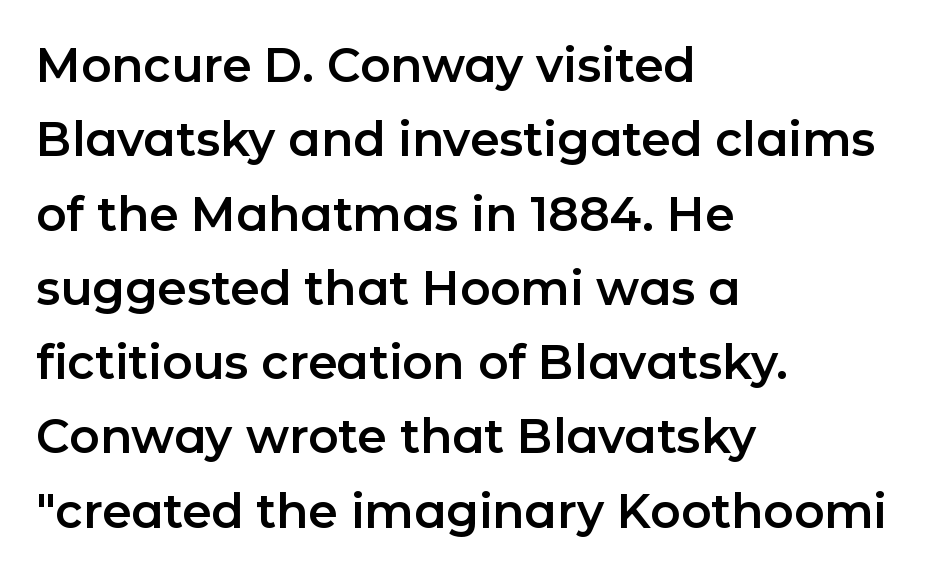
These lines are set flush left with a ragged right edge. This sample has the flowing, uneven cadence of proportional lettering. Each word holds together tightly as a unit, with standard inter-letter gaps. Descender tails drop into unmarked territory.
